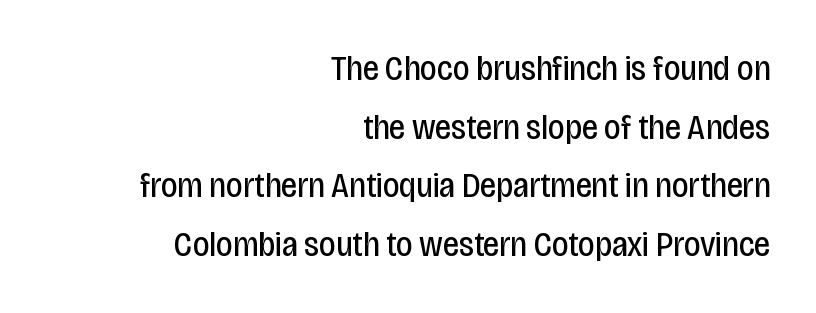
{"serif": "no", "italic": "no", "bold": "no", "weight": "regular", "width": "condensed", "stroke_contrast": "low", "x_height": "large", "monospaced": "no", "underline": "no", "align": "right", "line_spacing": "normal", "line_spacing_ratio": 1.63, "letter_spacing": "normal", "letter_spacing_em": 0.0, "glyph_px": 36}
